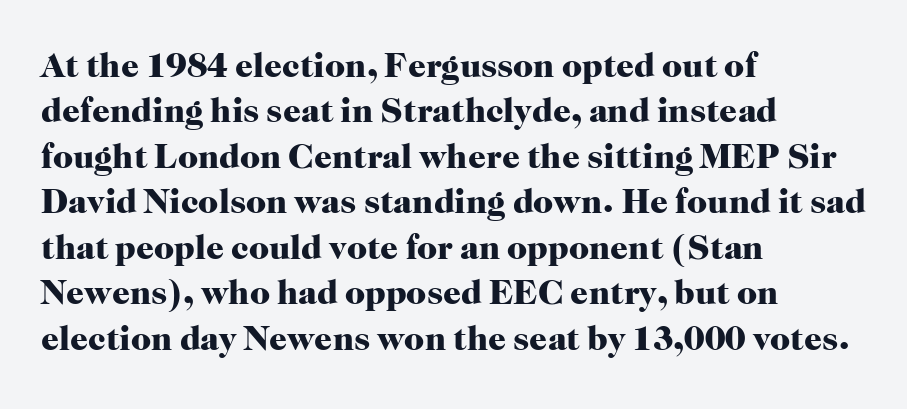
Horizontally, the lines are justified to the leading edge only. A dark, heavy texture on the line: the type is bold. Compared with typical body copy, the letter spacing here is the same. Honestly, there is no underline to notice here at all. Unlike a clean sans, this face finishes its strokes with serifs.
